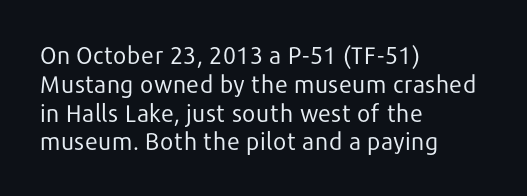
Q: Is the text bold? A: No.
Q: Is the text italic (slanted)? A: No, it is upright.
Q: Is the text underlined? A: No.
Q: How is the paragraph aligned? A: Left-aligned.
Q: Is the spacing between letters normal or unusually wide? A: Normal.
